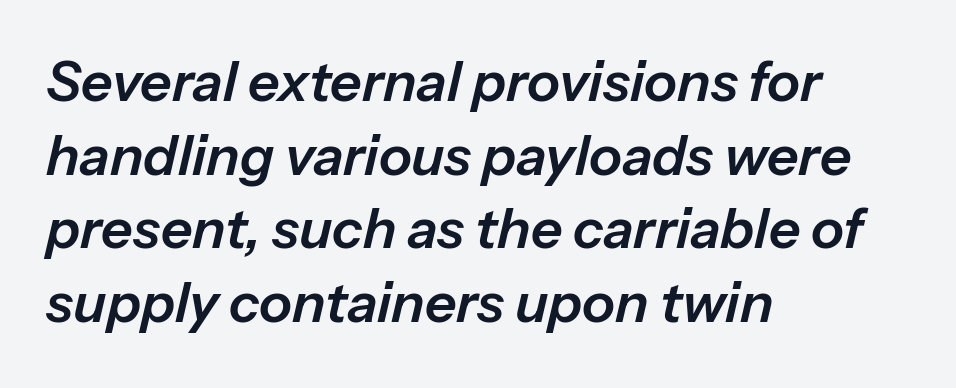
{"italic": "yes", "lean": "right", "slant_degrees": 13, "width": "normal", "stroke_contrast": "low", "x_height": "medium", "monospaced": "no", "underline": "no", "align": "left", "line_spacing": "normal", "line_spacing_ratio": 1.34, "letter_spacing": "normal", "letter_spacing_em": 0.0, "glyph_px": 55}
